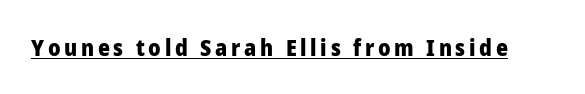
These characters rest on top of a visible drawn line. Caption: bold face, heavy strokes. No italicization has been applied; the sample stays upright.
